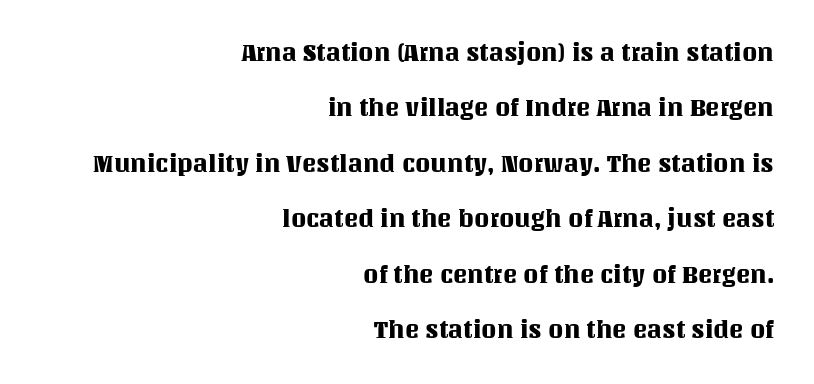
{"italic": "no", "underline": "no", "align": "right", "line_spacing": "loose", "line_spacing_ratio": 2.31, "letter_spacing": "normal", "letter_spacing_em": 0.0, "glyph_px": 24}
